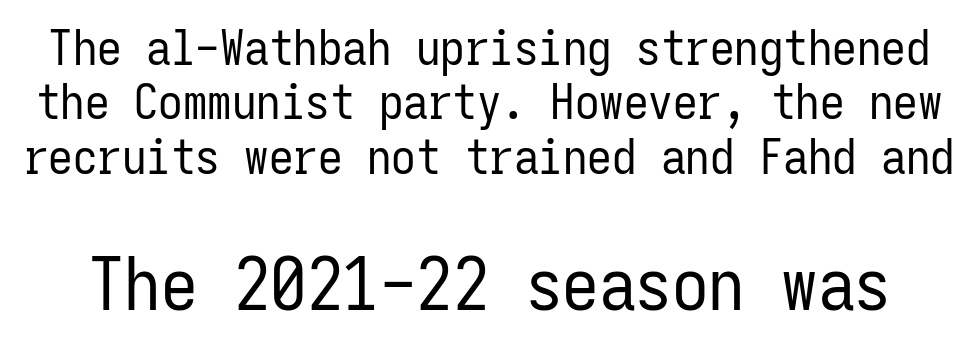
The image shows 73 px regular-weight, condensed sans-serif type, upright, monospaced; set tight line spacing (1.11x), normal letter spacing, not underlined; the second (bottom) block is 1.49x larger; low stroke contrast and a medium x-height.
